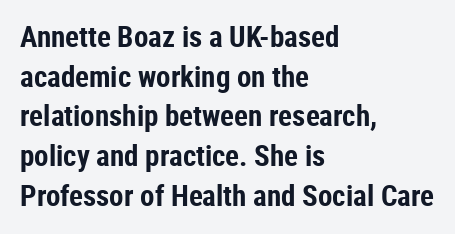
{"serif": "no", "italic": "no", "bold": "yes", "weight": "bold", "width": "condensed", "stroke_contrast": "low", "x_height": "medium", "monospaced": "no", "underline": "no", "align": "left", "line_spacing": "normal", "line_spacing_ratio": 1.37, "letter_spacing": "normal", "letter_spacing_em": 0.0, "glyph_px": 29}
